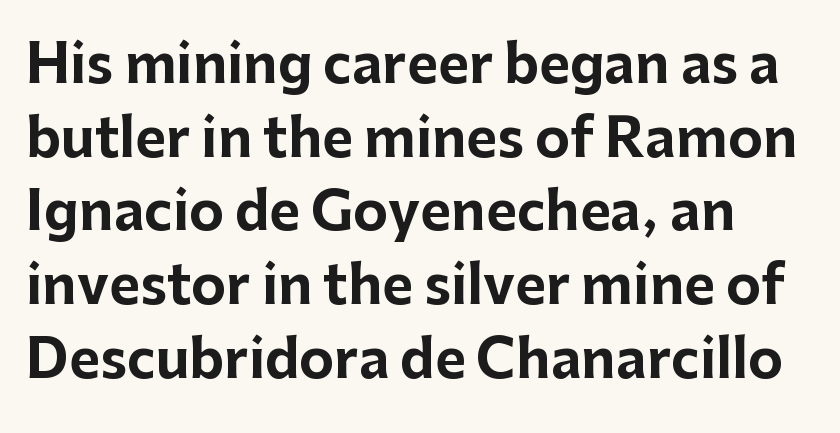
The rendering uses a bold face; every stroke is thick and dark. Is there much room between lines? A standard amount, neither cramped nor airy. Ascenders rise straight up at ninety degrees. These lines are rendered in a variable-pitch font. The passage shown is typeset with a sans-serif family.
